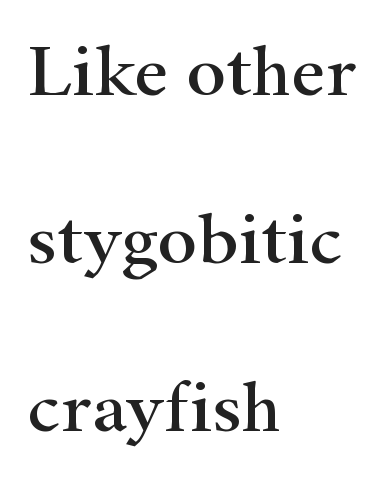
The image shows 75 px wide serif type, upright; set left-aligned, loose line spacing (2.24x), normal letter spacing, not underlined; high stroke contrast and a small x-height.
